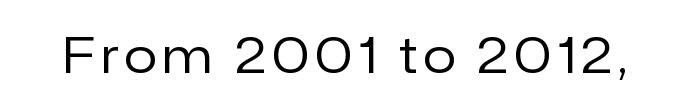
{"serif": "no", "italic": "no", "bold": "no", "weight": "regular", "width": "normal", "stroke_contrast": "low", "x_height": "medium", "monospaced": "no", "underline": "no", "glyph_px": 48}
